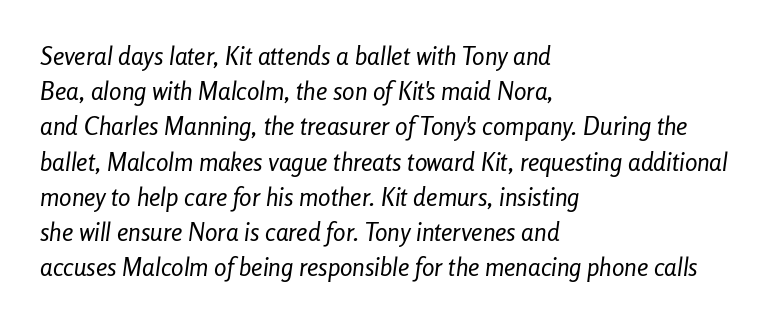
The image shows 25 px text type, italic (leaning right); set left-aligned, normal line spacing (1.41x), normal letter spacing, not underlined.
